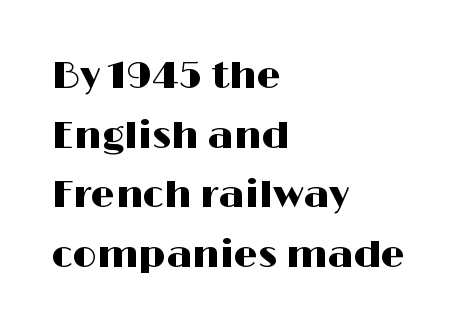
Evenly set lines give the paragraph a standard silhouette. A roman cut, with each character standing at attention. A typesetter would call this proportional, since set widths differ per character. A classic flush-left, rag-right setting is used for this passage. Regarding serifs, this sample does without them.
